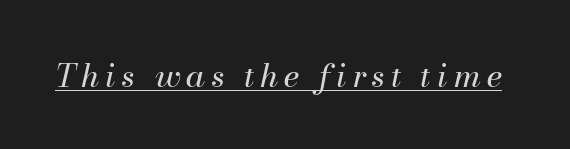
The image shows 32 px regular-weight type, italic (leaning right); set underlined; medium stroke contrast and a small x-height.
